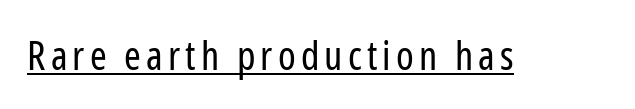
{"serif": "no", "italic": "no", "bold": "no", "weight": "regular", "width": "condensed", "stroke_contrast": "low", "x_height": "medium", "monospaced": "no", "underline": "yes", "glyph_px": 40}
